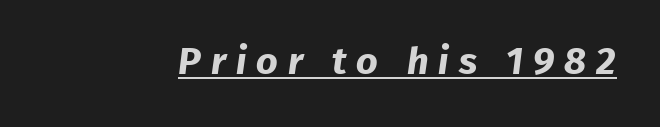
{"serif": "no", "bold": "yes", "weight": "bold", "width": "normal", "stroke_contrast": "low", "x_height": "medium", "monospaced": "no", "underline": "yes", "letter_spacing": "wide", "letter_spacing_em": 0.26, "glyph_px": 38}
